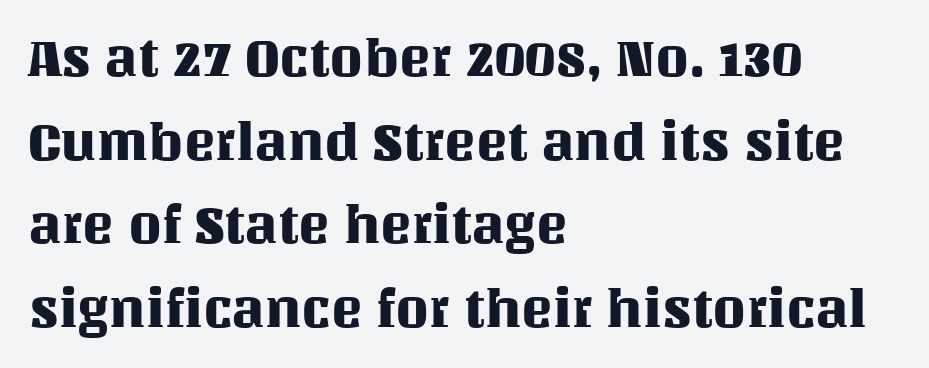
Q: Is the text italic (slanted)? A: No, it is upright.
Q: Is the text underlined? A: No.
Q: How is the paragraph aligned? A: Left-aligned.
Q: Is the spacing between letters normal or unusually wide? A: Normal.
Q: Is the spacing between lines tight, normal or loose? A: Normal.
Q: Width (condensed, normal, or wide)? A: Normal.
Q: Stroke contrast? A: Medium.
Q: x-height? A: Large.
Q: Monospaced? A: No.
